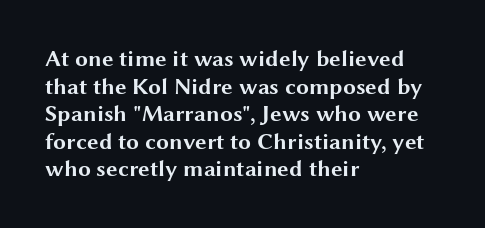
Q: Is the text bold? A: Yes.
Q: Is the text italic (slanted)? A: No, it is upright.
Q: Is the text underlined? A: No.
Q: How is the paragraph aligned? A: Left-aligned.
Q: Is the spacing between letters normal or unusually wide? A: Normal.
